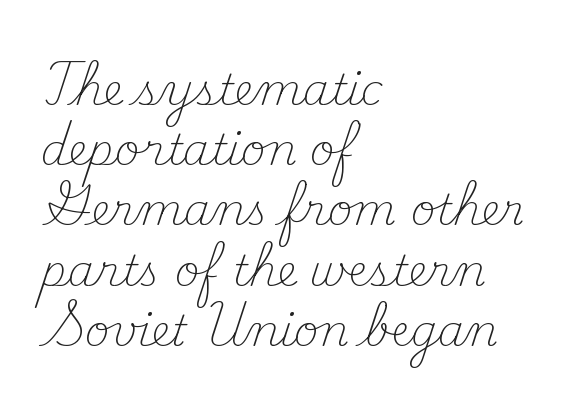
{"serif": "yes", "bold": "no", "weight": "light", "width": "normal", "stroke_contrast": "medium", "x_height": "small", "monospaced": "no", "underline": "no", "align": "left", "line_spacing": "normal", "line_spacing_ratio": 1.4, "letter_spacing": "normal", "letter_spacing_em": 0.0, "glyph_px": 43}
